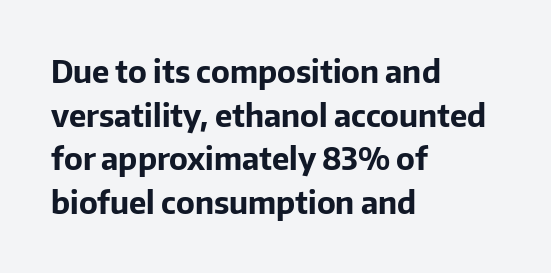
{"serif": "no", "italic": "no", "bold": "yes", "weight": "bold", "width": "normal", "stroke_contrast": "low", "x_height": "medium", "monospaced": "no", "underline": "no", "align": "left", "line_spacing": "normal", "line_spacing_ratio": 1.41, "letter_spacing": "normal", "letter_spacing_em": 0.0, "glyph_px": 31}
